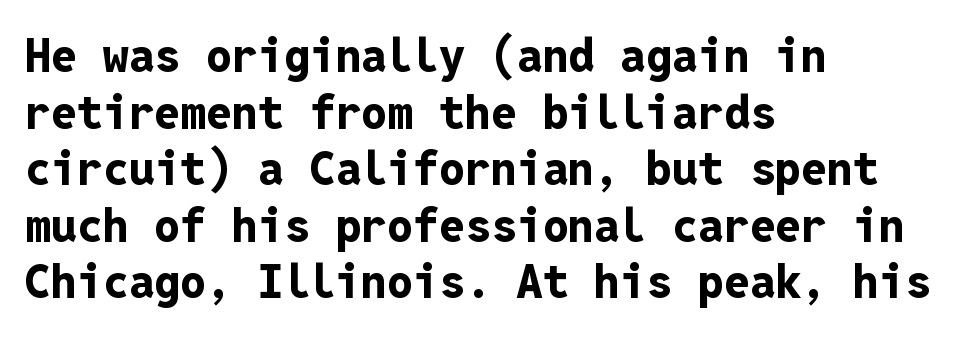
{"serif": "no", "italic": "no", "bold": "yes", "weight": "bold", "width": "normal", "stroke_contrast": "low", "x_height": "medium", "monospaced": "yes", "underline": "no", "align": "left", "line_spacing_ratio": 1.23, "letter_spacing": "normal", "letter_spacing_em": 0.0, "glyph_px": 46}
